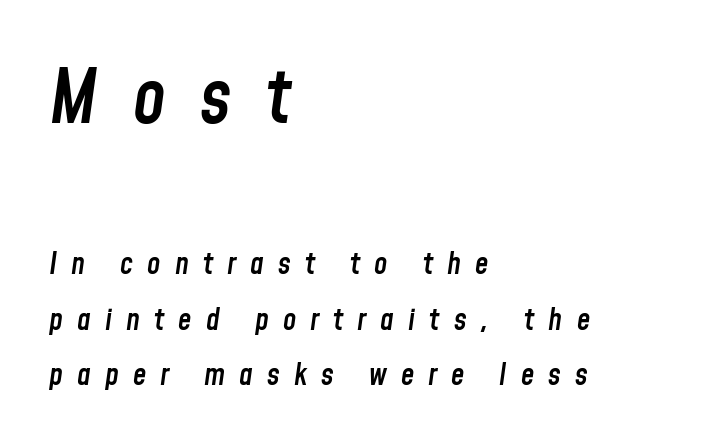
{"italic": "yes", "lean": "right", "slant_degrees": 8, "bold": "semi", "weight": "semibold", "width": "condensed", "stroke_contrast": "low", "x_height": "medium", "monospaced": "no", "underline": "no", "align": "left", "line_spacing_ratio": 1.84, "letter_spacing": "wide", "letter_spacing_em": 0.47, "larger_block": "first", "size_ratio": 2.47, "glyph_px": 74}
